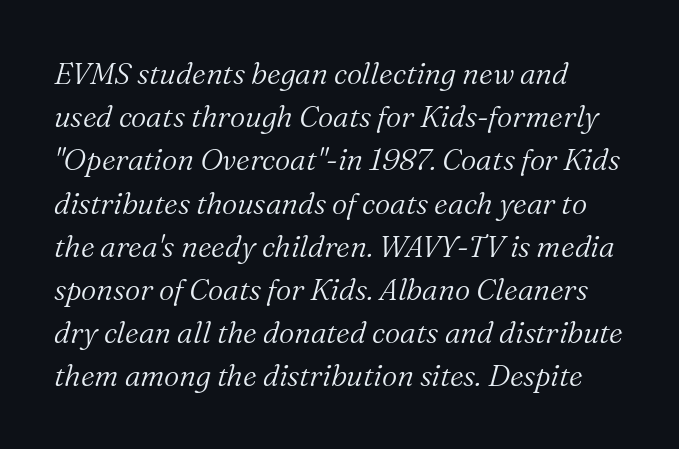
The face used here is seriffed, in the tradition of book romans. Here the designer chose a conventional face with non-uniform glyph widths. How are the letters spaced? Ordinarily, with no added tracking. The glyphs look as if they've been sheared to an angle. Words float on clear page, feet unadorned. The leading is moderate, giving the passage an even texture.
